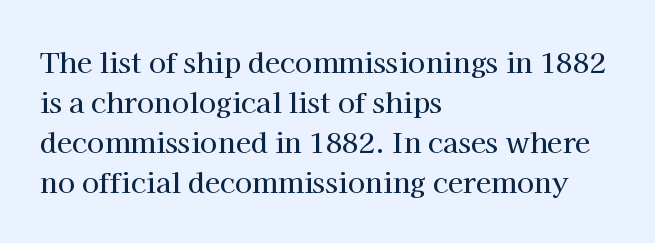
One glance says typical: line gaps are just what's usual. Letter spacing: default. Serifs: yes, visible at the terminals of the letterforms. The rendering uses natural spacing where letterforms have individual widths. Leftover space on each line is placed entirely after the last word. In terms of posture, this sample is upright.
